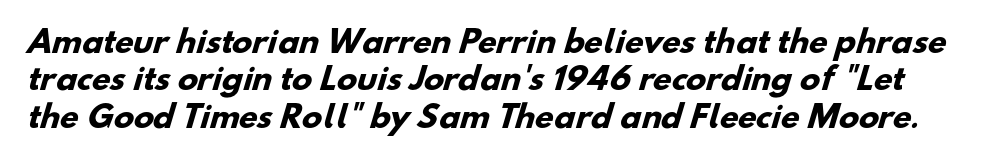
Q: Is the text bold? A: Yes.
Q: Is the typeface a serif or a sans-serif typeface? A: Sans-serif.
Q: Is the text underlined? A: No.
Q: Is the spacing between letters normal or unusually wide? A: Normal.
Q: Is the spacing between lines tight, normal or loose? A: Normal.
Q: Width (condensed, normal, or wide)? A: Normal.
Q: Stroke contrast? A: Low.
Q: x-height? A: Small.
Q: Monospaced? A: No.
